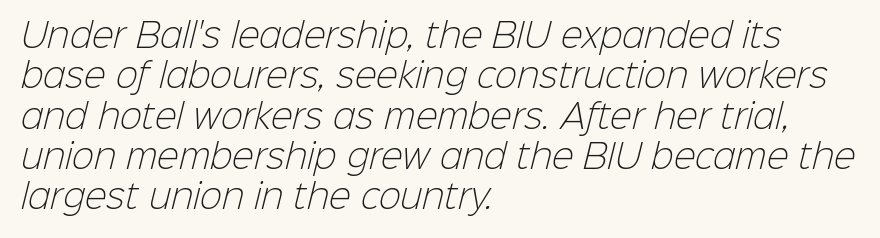
The image shows 33 px light sans-serif type; set left-aligned, line spacing 1.22x, normal letter spacing, not underlined; low stroke contrast and a medium x-height.
